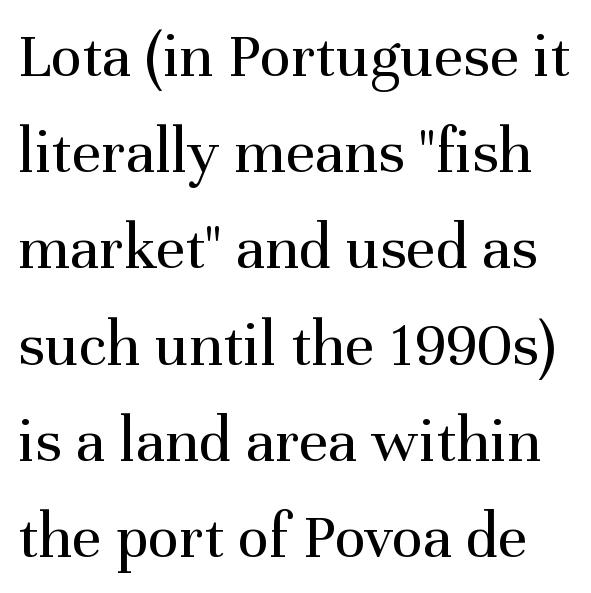
Only glyphs here, with clear space below each row. Posture: vertical. In terms of letterform style, serifs are clearly present. The rendering uses natural spacing where letterforms have individual widths. The designer left line spacing at the default. Each word holds together tightly as a unit, with standard inter-letter gaps.
